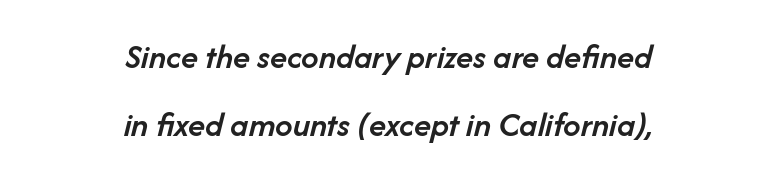
Centered paragraph, ragged on both sides. The words here are not underlined. On the weight axis this lands at semibold, roughly 600. Note the varied advance widths — an 'i' is clearly narrower than an 'm'.
